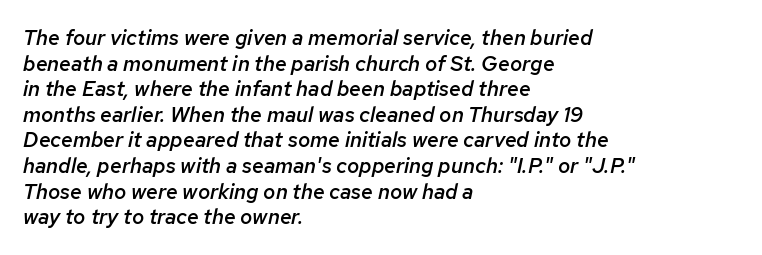
Q: Is the text bold? A: Semi-bold.
Q: Is the text italic (slanted)? A: Yes, it leans right by about 12 degrees.
Q: Is the text underlined? A: No.
Q: How is the paragraph aligned? A: Left-aligned.
Q: Is the spacing between letters normal or unusually wide? A: Normal.
